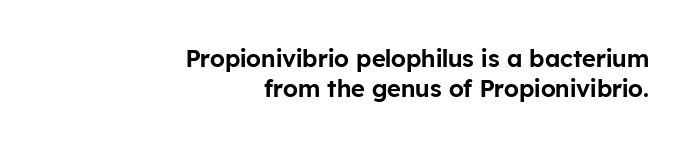
The image shows 24 px text type, upright; set right-aligned, normal line spacing (1.25x), normal letter spacing, not underlined.
